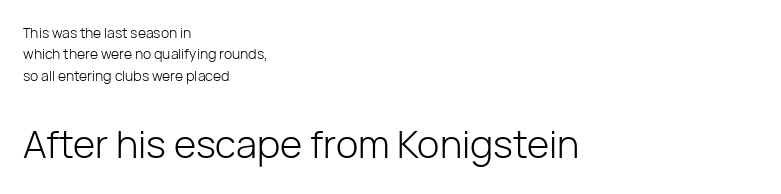
The image shows 38 px light sans-serif type, upright; set left-aligned, normal line spacing (1.52x), normal letter spacing, not underlined; the second (bottom) block is 2.71x larger; low stroke contrast and a medium x-height.
